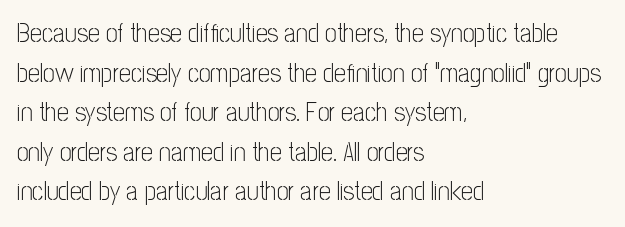
The image shows 26 px text type, upright; set left-aligned, normal line spacing (1.52x), normal letter spacing, not underlined.
